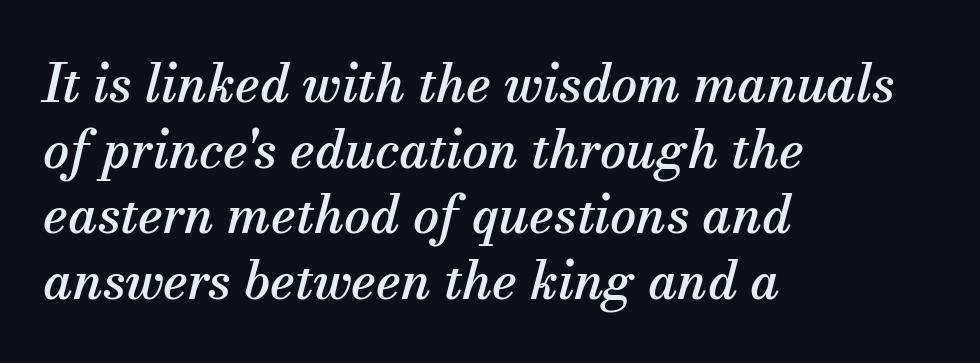
{"serif": "yes", "italic": "yes", "lean": "right", "slant_degrees": 13, "width": "normal", "stroke_contrast": "medium", "x_height": "small", "monospaced": "no", "underline": "no", "align": "left", "line_spacing": "normal", "line_spacing_ratio": 1.26, "letter_spacing": "normal", "letter_spacing_em": 0.0, "glyph_px": 52}
